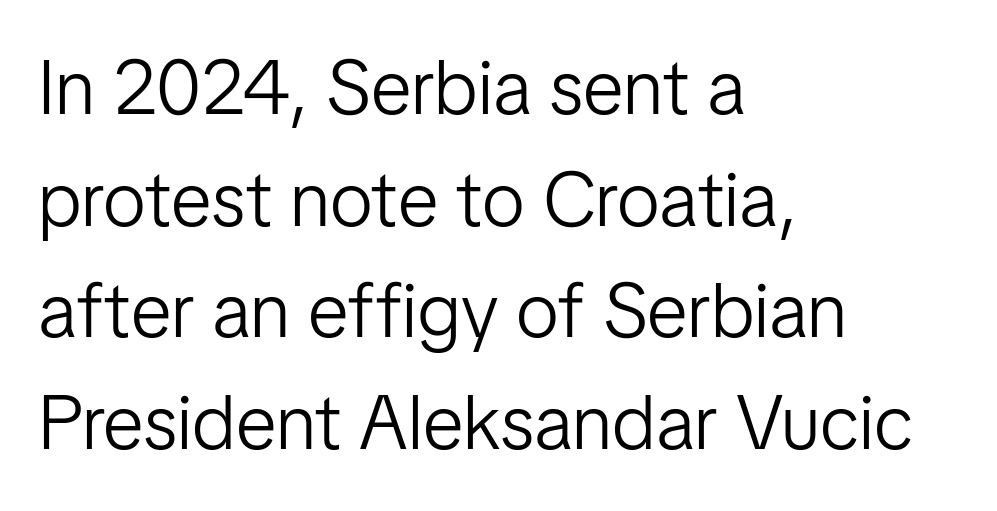
Note the varied advance widths — an 'i' is clearly narrower than an 'm'. Left-aligned paragraph, ragged on the right. Vertically, the passage feels balanced, rows spaced as you'd expect. Is this a sans? Yes — the strokes have no serifs. Decoration check: the copy has no underline.
